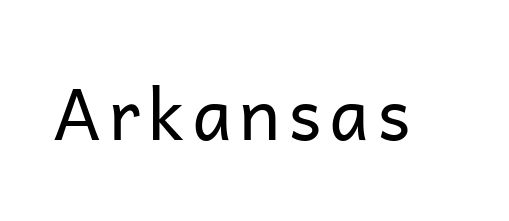
{"serif": "no", "italic": "no", "bold": "no", "weight": "regular", "width": "normal", "stroke_contrast": "low", "x_height": "medium", "monospaced": "no", "underline": "no", "glyph_px": 71}
